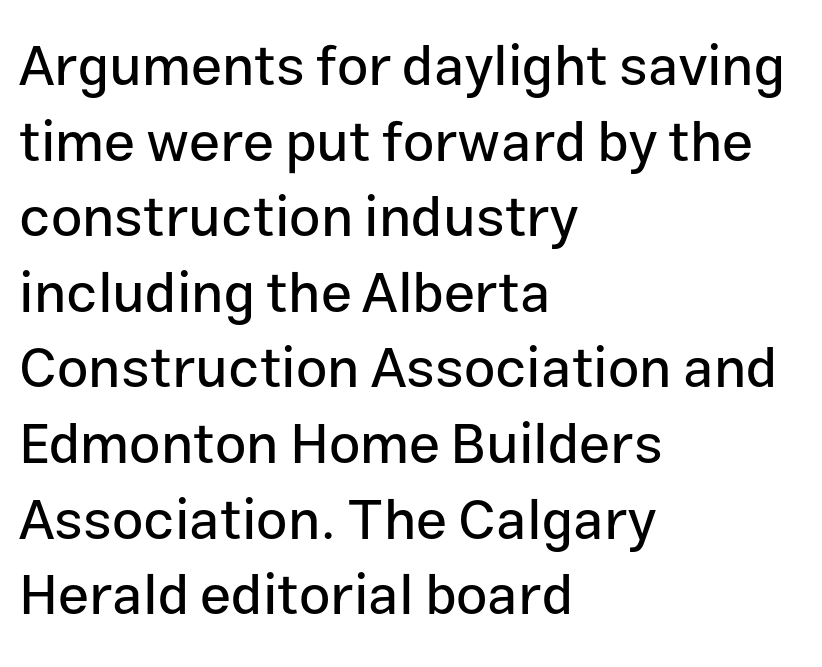
{"serif": "no", "italic": "no", "width": "normal", "stroke_contrast": "low", "x_height": "medium", "monospaced": "no", "underline": "no", "align": "left", "line_spacing": "normal", "line_spacing_ratio": 1.35, "letter_spacing": "normal", "letter_spacing_em": 0.0, "glyph_px": 56}
